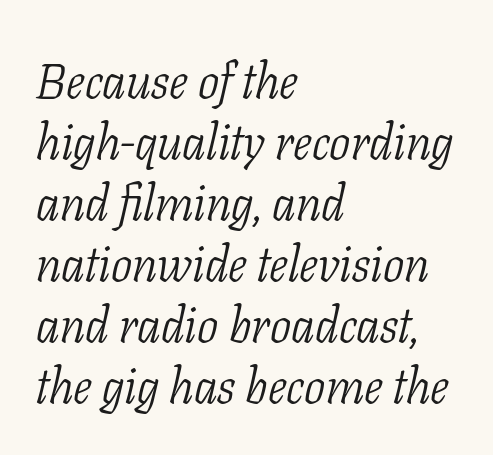
The image shows 50 px light, condensed serif type, italic (leaning right); set left-aligned, line spacing 1.22x, normal letter spacing, not underlined; low stroke contrast and a medium x-height.
